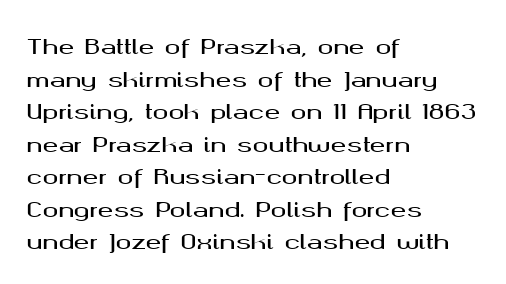
Q: Is the text italic (slanted)? A: No, it is upright.
Q: Is the text underlined? A: No.
Q: How is the paragraph aligned? A: Left-aligned.
Q: Is the spacing between letters normal or unusually wide? A: Normal.
Q: Is the spacing between lines tight, normal or loose? A: Normal.
